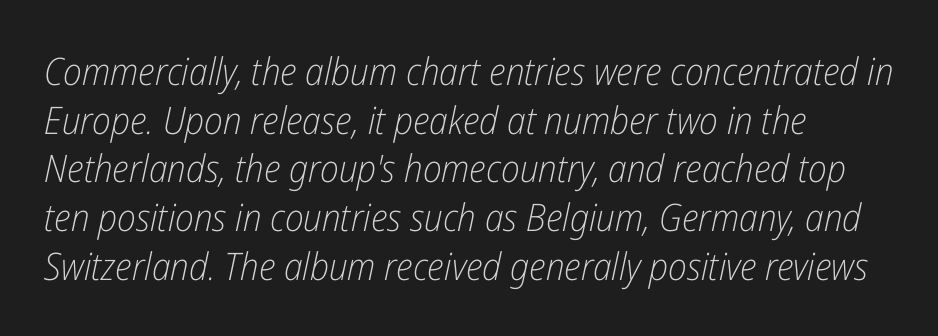
{"italic": "yes", "lean": "right", "slant_degrees": 12, "bold": "no", "weight": "light", "width": "condensed", "stroke_contrast": "low", "x_height": "medium", "monospaced": "no", "underline": "no", "align": "left", "line_spacing": "normal", "line_spacing_ratio": 1.28, "letter_spacing": "normal", "letter_spacing_em": 0.0, "glyph_px": 38}
